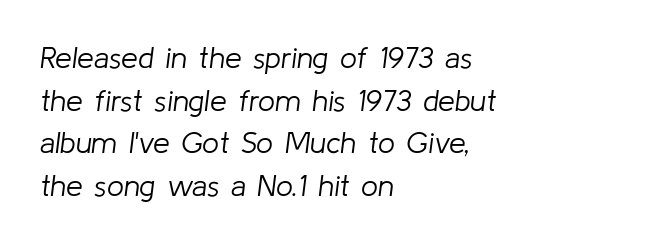
The image shows 30 px light type, italic (leaning right); set left-aligned, normal line spacing (1.42x), normal letter spacing, not underlined; low stroke contrast and a medium x-height.
